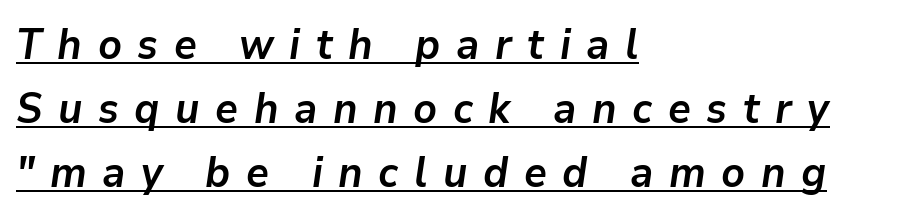
{"italic": "yes", "lean": "right", "slant_degrees": 9, "bold": "yes", "weight": "semibold", "width": "normal", "stroke_contrast": "low", "x_height": "medium", "monospaced": "no", "underline": "yes", "align": "left", "line_spacing": "normal", "line_spacing_ratio": 1.52, "letter_spacing": "wide", "letter_spacing_em": 0.37, "glyph_px": 42}
